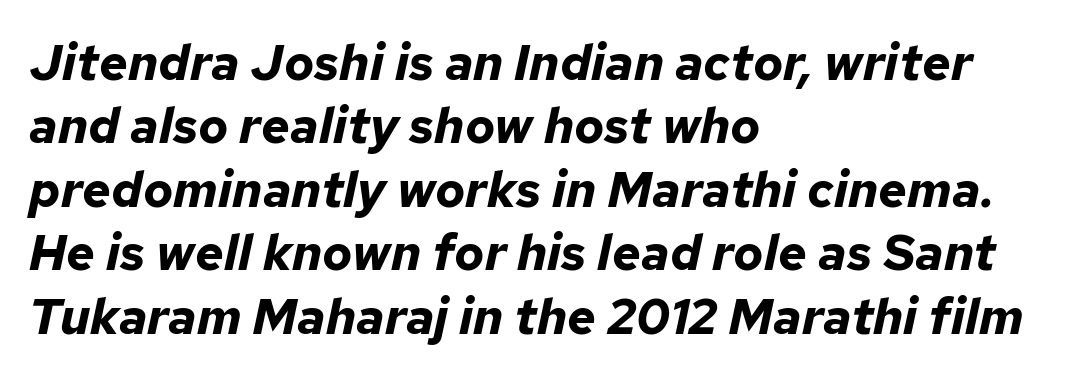
Q: Is the text bold? A: Yes.
Q: Is the text italic (slanted)? A: Yes, it leans right by about 12 degrees.
Q: Is the text underlined? A: No.
Q: How is the paragraph aligned? A: Left-aligned.
Q: Is the spacing between letters normal or unusually wide? A: Normal.
Q: Is the spacing between lines tight, normal or loose? A: Normal.
Q: Width (condensed, normal, or wide)? A: Normal.
Q: Stroke contrast? A: Low.
Q: x-height? A: Medium.
Q: Monospaced? A: No.
